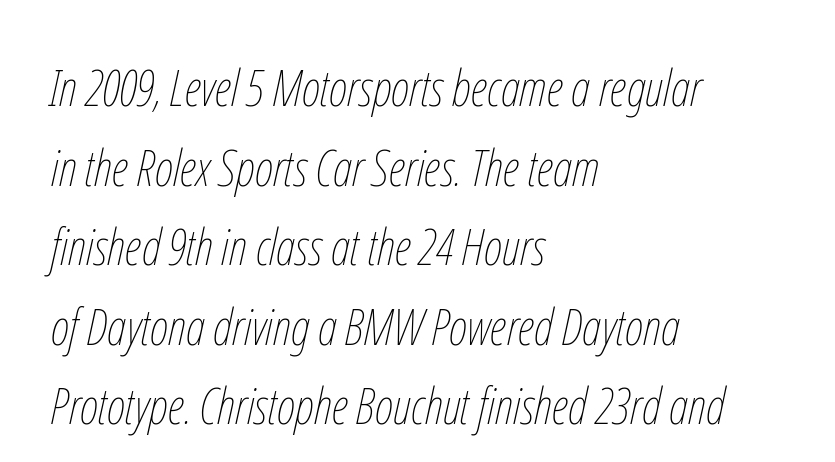
The image shows 51 px thin, condensed type, italic (leaning right); set left-aligned, normal line spacing (1.56x), normal letter spacing, not underlined; low stroke contrast and a medium x-height.
